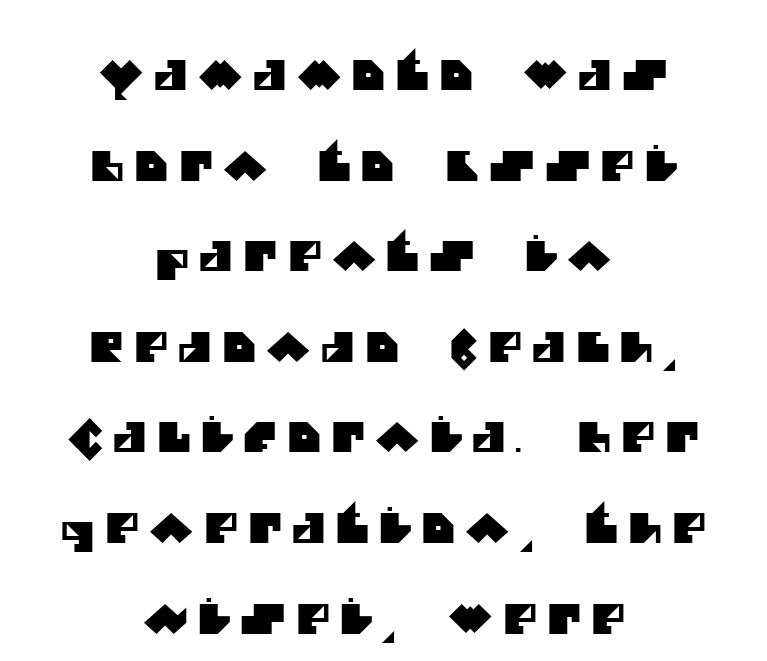
The image shows 41 px sans-serif type; set centered, loose line spacing (2.21x), unusually wide letter spacing (+0.25 em), not underlined; medium stroke contrast and a large x-height.
